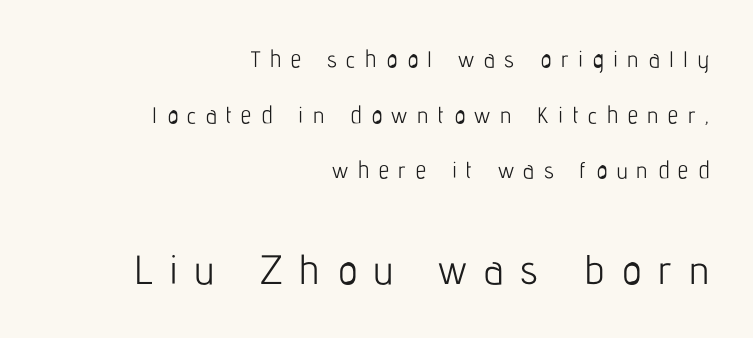
The passage shown begins with its smaller block and ends with its larger one. A roman cut, with each character standing at attention. Underline: absent. The vertical gap from one line to the next is large.
